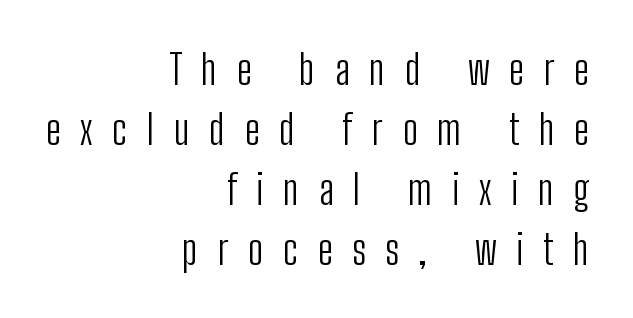
Evenly set lines give the paragraph a standard silhouette. The typeface chosen for these lines omits serifs. The strokes carry an ordinary text weight at most. The strip under each line holds only bare page.
